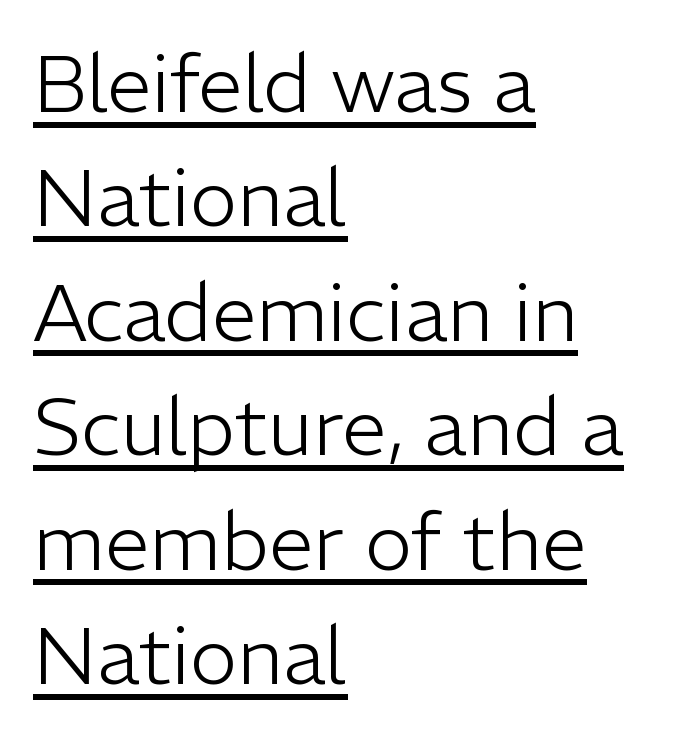
{"serif": "no", "italic": "no", "bold": "no", "weight": "light", "width": "normal", "stroke_contrast": "low", "x_height": "medium", "monospaced": "no", "underline": "yes", "align": "left", "line_spacing": "normal", "line_spacing_ratio": 1.43, "letter_spacing": "normal", "letter_spacing_em": 0.0, "glyph_px": 80}
